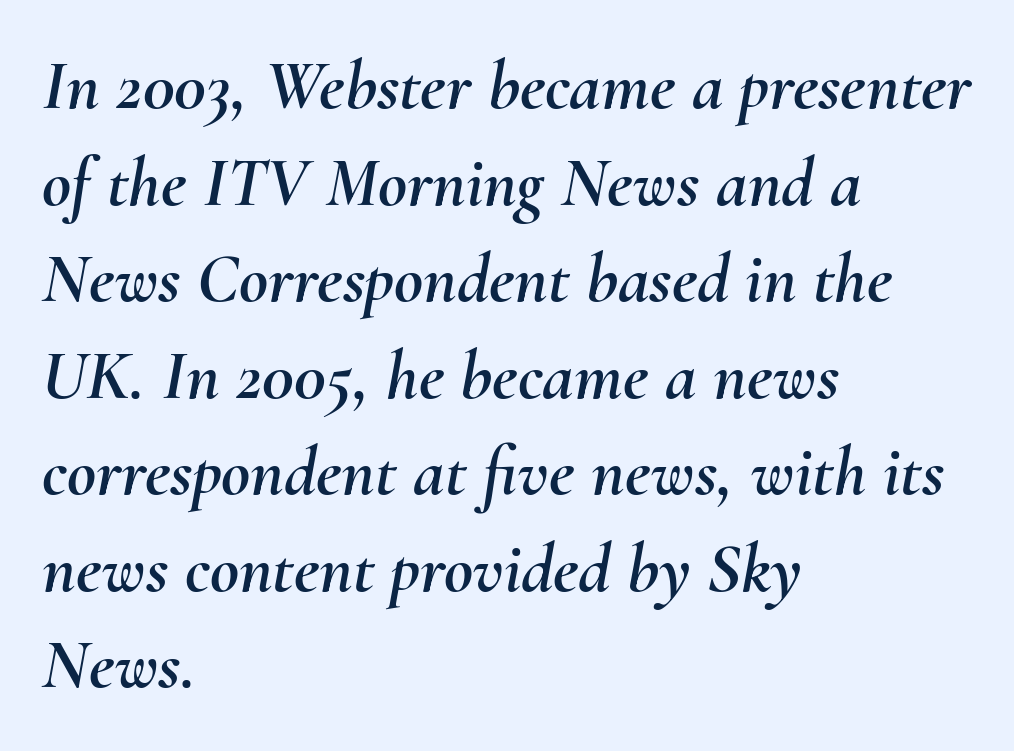
The text carries the slant typical of an italic or oblique font. Think of a printed novel: that variable character pitch is what you see here. Is the block centered? No — it sits flush against the left margin. Whoever set this chose a conventional vertical rhythm. Decoration check: the copy has no underline.
